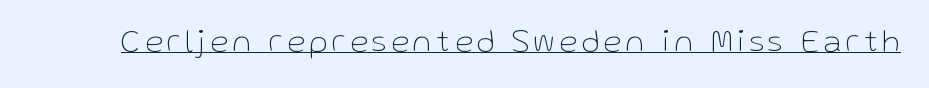
You could not count columns in this text — the font is proportionally spaced. The type sits square on the baseline with zero lean. The rendered words wear a rule along their underside. Counters stay open thanks to moderate or lighter strokes. The rendering shows plain stroke endings on the letterforms — a sans-serif design.
